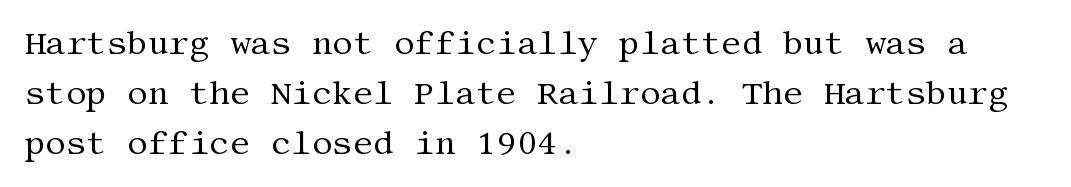
Q: Is the text bold? A: No.
Q: Is the text italic (slanted)? A: No, it is upright.
Q: Is the typeface a serif or a sans-serif typeface? A: Serif.
Q: Is the text underlined? A: No.
Q: How is the paragraph aligned? A: Left-aligned.
Q: Is the spacing between letters normal or unusually wide? A: Normal.
Q: Is the spacing between lines tight, normal or loose? A: Normal.
Q: Width (condensed, normal, or wide)? A: Normal.
Q: Stroke contrast? A: Medium.
Q: x-height? A: Large.
